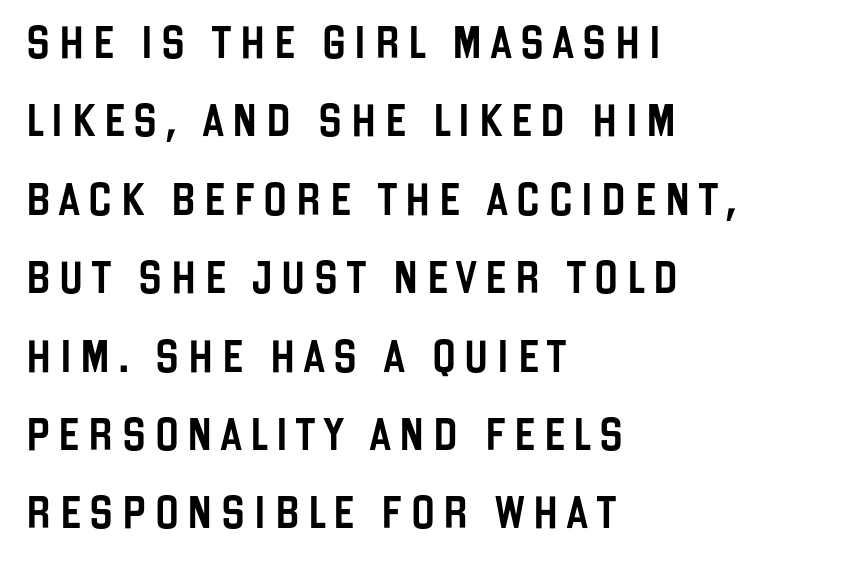
{"serif": "no", "italic": "no", "width": "condensed", "stroke_contrast": "low", "x_height": "large", "monospaced": "no", "underline": "no", "align": "left", "line_spacing": "loose", "line_spacing_ratio": 2.45, "letter_spacing": "wide", "letter_spacing_em": 0.27, "glyph_px": 32}
